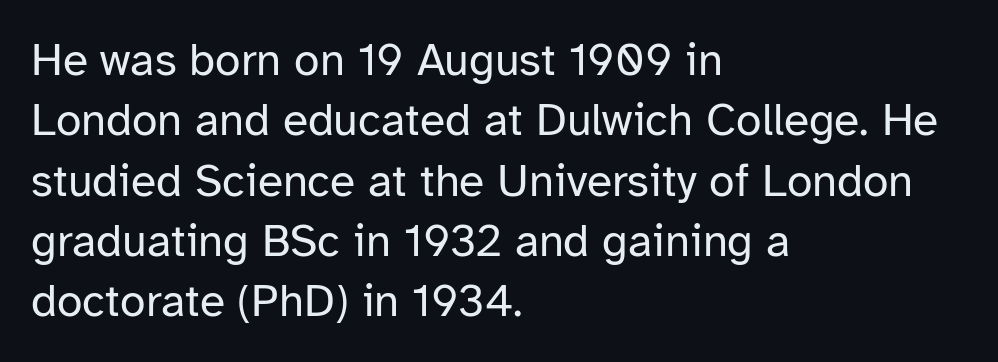
Only glyphs here, with clear space below each row. The lines in this sample share a left origin and differ only in where they stop. Designer's note — italics off, roman on. The rendering keeps characters at their native spacing. Think of a printed novel: that variable character pitch is what you see here. Notice how descenders clear the ascenders below comfortably — that's standard leading.
